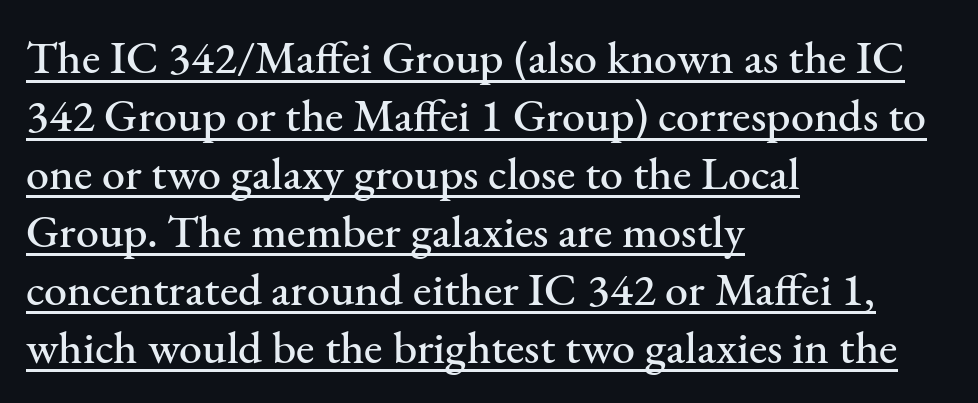
Q: Is the text italic (slanted)? A: No, it is upright.
Q: Is the typeface a serif or a sans-serif typeface? A: Serif.
Q: Is the text underlined? A: Yes.
Q: How is the paragraph aligned? A: Left-aligned.
Q: Is the spacing between letters normal or unusually wide? A: Normal.
Q: Is the spacing between lines tight, normal or loose? A: Normal.
Q: Width (condensed, normal, or wide)? A: Normal.
Q: Stroke contrast? A: Medium.
Q: x-height? A: Small.
Q: Monospaced? A: No.
